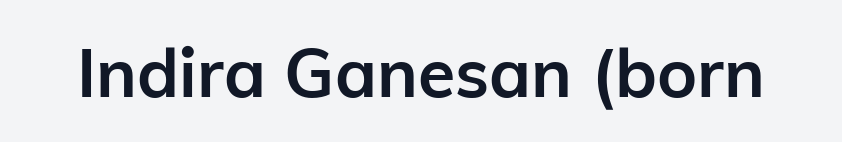
The image shows 68 px semibold sans-serif type, upright; set normal letter spacing, not underlined; low stroke contrast and a medium x-height.
